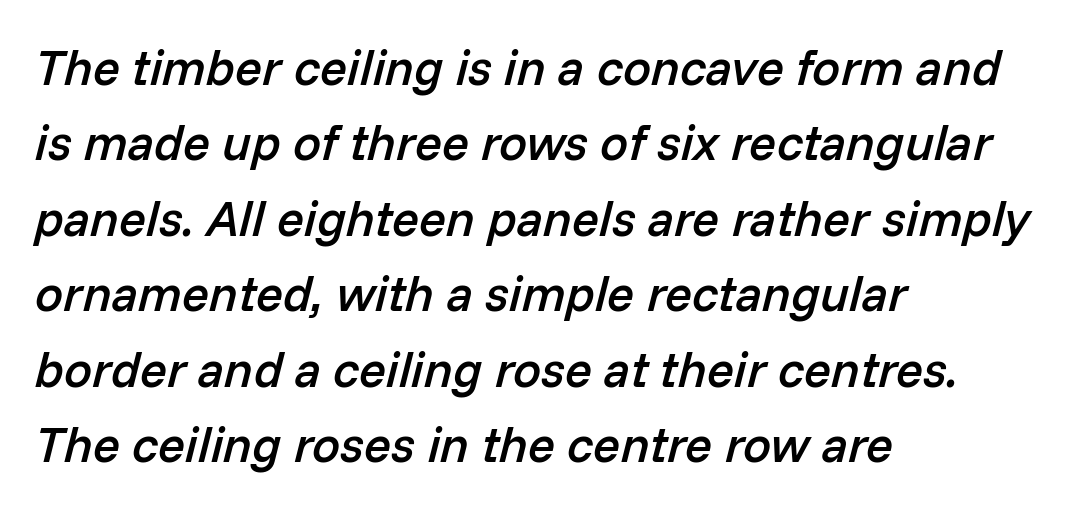
{"italic": "yes", "lean": "right", "slant_degrees": 14, "bold": "semi", "weight": "semibold", "width": "normal", "stroke_contrast": "low", "x_height": "medium", "monospaced": "no", "underline": "no", "align": "left", "line_spacing": "normal", "line_spacing_ratio": 1.51, "letter_spacing": "normal", "letter_spacing_em": 0.0, "glyph_px": 50}
